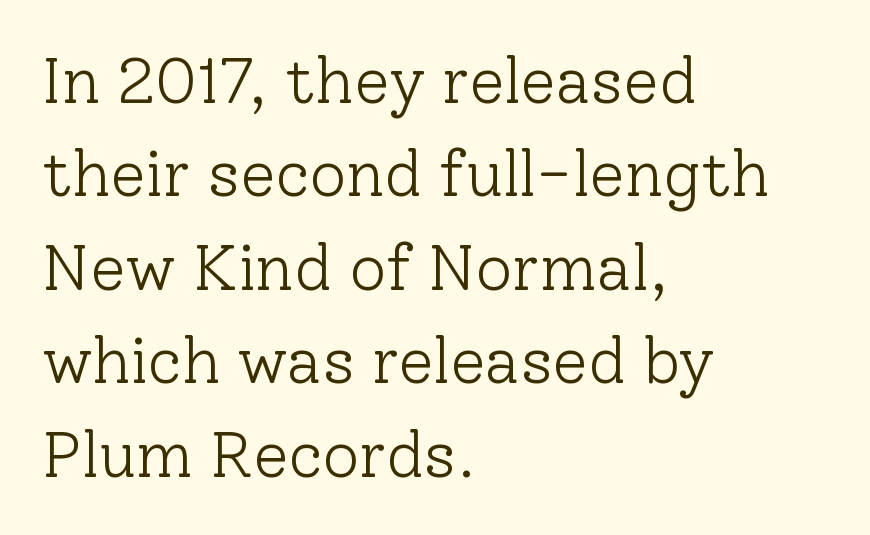
Q: Is the text bold? A: No.
Q: Is the text italic (slanted)? A: No, it is upright.
Q: Is the typeface a serif or a sans-serif typeface? A: Serif.
Q: Is the text underlined? A: No.
Q: How is the paragraph aligned? A: Left-aligned.
Q: Is the spacing between letters normal or unusually wide? A: Normal.
Q: Is the spacing between lines tight, normal or loose? A: Normal.
Q: Width (condensed, normal, or wide)? A: Normal.
Q: Stroke contrast? A: Low.
Q: x-height? A: Medium.
Q: Monospaced? A: No.
